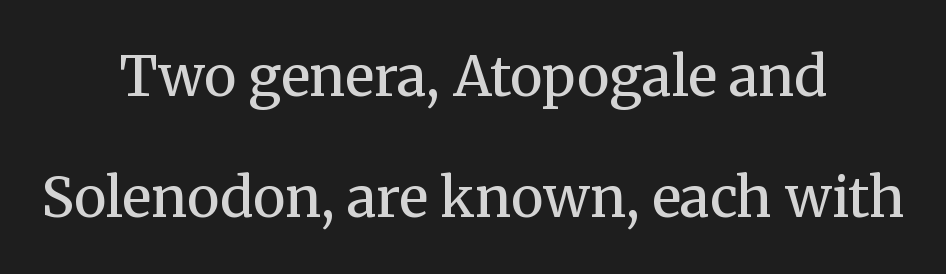
Q: Is the text bold? A: No.
Q: Is the text italic (slanted)? A: No, it is upright.
Q: Is the typeface a serif or a sans-serif typeface? A: Serif.
Q: Is the text underlined? A: No.
Q: How is the paragraph aligned? A: Centered.
Q: Is the spacing between letters normal or unusually wide? A: Normal.
Q: Is the spacing between lines tight, normal or loose? A: Loose.
Q: Width (condensed, normal, or wide)? A: Normal.
Q: Stroke contrast? A: Medium.
Q: x-height? A: Medium.
Q: Monospaced? A: No.
